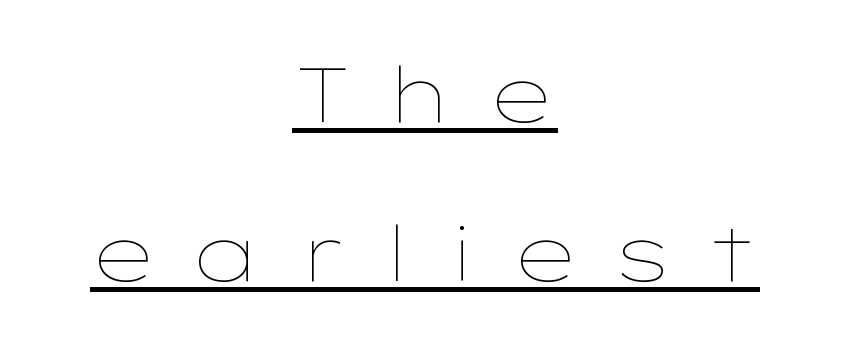
{"italic": "no", "bold": "no", "weight": "thin", "width": "wide", "stroke_contrast": "low", "x_height": "medium", "monospaced": "no", "underline": "yes", "align": "center", "line_spacing": "loose", "line_spacing_ratio": 2.07, "letter_spacing": "wide", "letter_spacing_em": 0.41, "glyph_px": 77}
